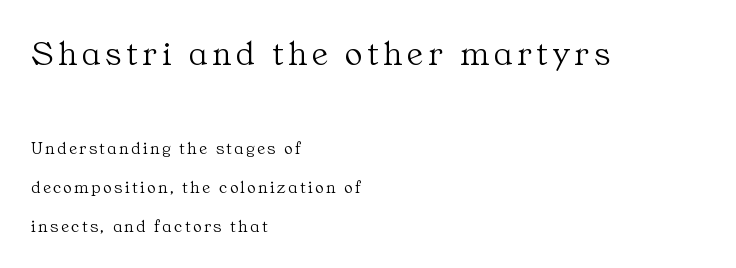
{"serif": "yes", "italic": "no", "bold": "no", "weight": "light", "width": "normal", "stroke_contrast": "medium", "x_height": "medium", "monospaced": "no", "underline": "no", "align": "left", "line_spacing": "loose", "line_spacing_ratio": 2.15, "larger_block": "first", "size_ratio": 2.0, "glyph_px": 36}
